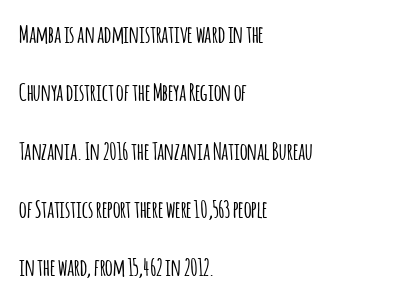
These lines are set flush left with a ragged right edge. No extra tracking has been applied to these lines. Posture: upright roman. Each new line begins a long way beneath the previous one.
